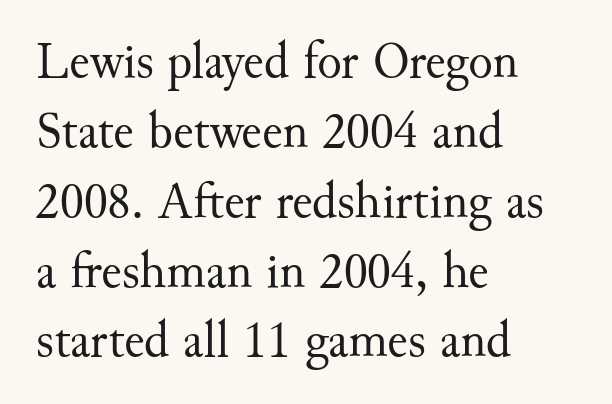
Regarding serifs, this sample has them. The passage shown is not underscored anywhere. Do the characters align in a grid? No, the font is proportional. A quiet, ordinary-to-light weight characterises the typeface. Tracking here is standard; glyphs follow each other at the usual distance. Notice how descenders clear the ascenders below comfortably — that's standard leading.
